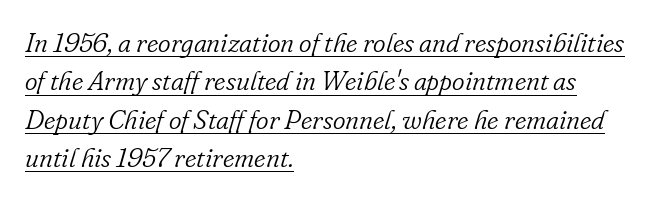
Left-aligned paragraph, ragged on the right. An italicized treatment has been applied to the whole sample. The rows are spaced the way most documents space them. Underlined type.
